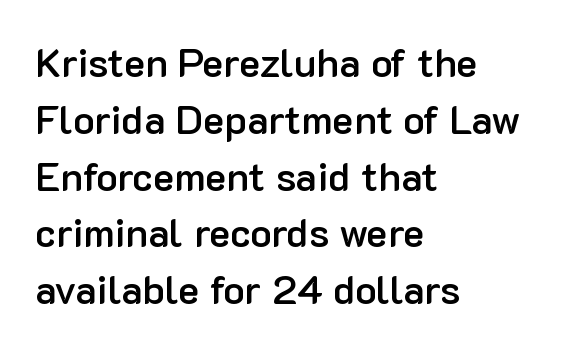
Type style note: lacks serifs. A normal amount of white space separates one row of letters from the next. The rag falls on the right side of this text block. Set as a demibold, roughly 600 on the weight scale. This is the regular roman posture of the typeface. The rendering uses natural spacing where letterforms have individual widths.
